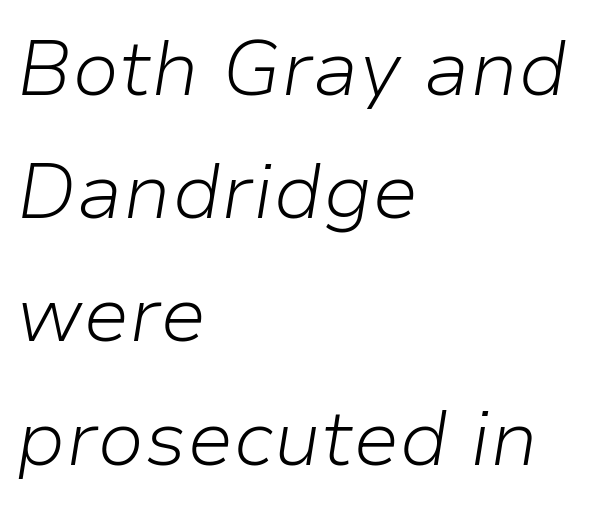
{"italic": "yes", "lean": "right", "slant_degrees": 9, "bold": "no", "weight": "light", "width": "normal", "stroke_contrast": "low", "x_height": "medium", "monospaced": "no", "underline": "no", "align": "left", "line_spacing": "normal", "line_spacing_ratio": 1.58, "letter_spacing": "normal", "letter_spacing_em": 0.0, "glyph_px": 78}
